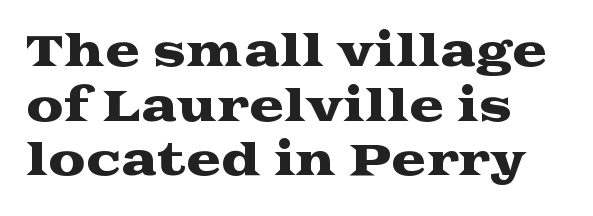
Q: Is the text italic (slanted)? A: No, it is upright.
Q: Is the typeface a serif or a sans-serif typeface? A: Serif.
Q: Is the text underlined? A: No.
Q: How is the paragraph aligned? A: Left-aligned.
Q: Is the spacing between letters normal or unusually wide? A: Normal.
Q: Is the spacing between lines tight, normal or loose? A: Normal.
Q: Width (condensed, normal, or wide)? A: Wide.
Q: Stroke contrast? A: Medium.
Q: x-height? A: Medium.
Q: Monospaced? A: No.
